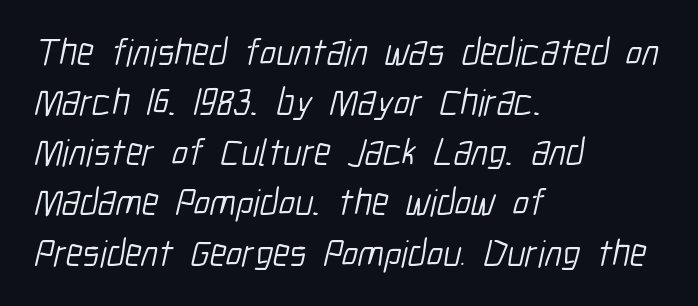
The image shows 38 px light, condensed sans-serif type; set left-aligned, normal line spacing (1.32x), normal letter spacing, not underlined; low stroke contrast and a medium x-height.
